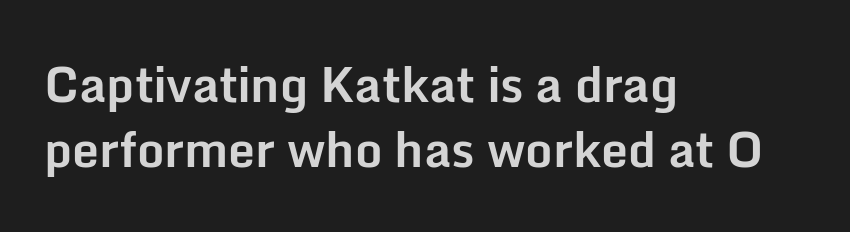
Q: Is the text bold? A: Yes.
Q: Is the text italic (slanted)? A: No, it is upright.
Q: Is the typeface a serif or a sans-serif typeface? A: Sans-serif.
Q: Is the text underlined? A: No.
Q: How is the paragraph aligned? A: Left-aligned.
Q: Is the spacing between letters normal or unusually wide? A: Normal.
Q: Is the spacing between lines tight, normal or loose? A: Normal.
Q: Width (condensed, normal, or wide)? A: Normal.
Q: Stroke contrast? A: Low.
Q: x-height? A: Medium.
Q: Monospaced? A: No.
